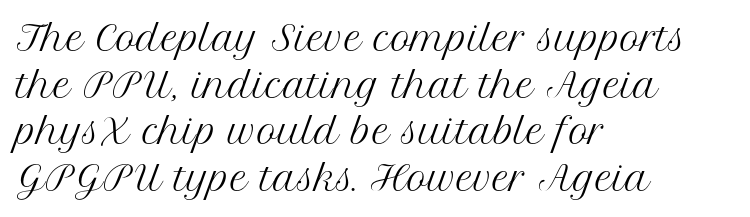
Q: Is the text bold? A: No.
Q: Is the text italic (slanted)? A: Yes.
Q: Is the typeface a serif or a sans-serif typeface? A: Serif.
Q: Is the text underlined? A: No.
Q: How is the paragraph aligned? A: Left-aligned.
Q: Is the spacing between letters normal or unusually wide? A: Normal.
Q: Is the spacing between lines tight, normal or loose? A: Normal.
Q: Width (condensed, normal, or wide)? A: Normal.
Q: Stroke contrast? A: Medium.
Q: x-height? A: Medium.
Q: Monospaced? A: No.
